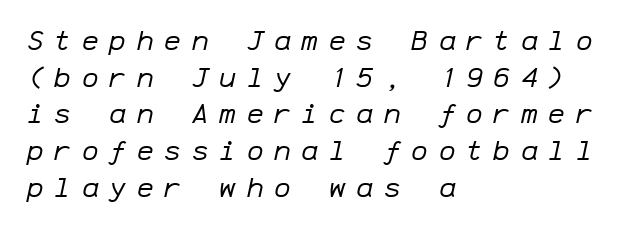
Q: Is the text bold? A: No.
Q: Is the text italic (slanted)? A: Yes, it leans right by about 12 degrees.
Q: Is the text underlined? A: No.
Q: How is the paragraph aligned? A: Left-aligned.
Q: Is the spacing between letters normal or unusually wide? A: Unusually wide.
Q: Is the spacing between lines tight, normal or loose? A: Normal.
Q: Width (condensed, normal, or wide)? A: Normal.
Q: Stroke contrast? A: Low.
Q: x-height? A: Medium.
Q: Monospaced? A: Yes.
